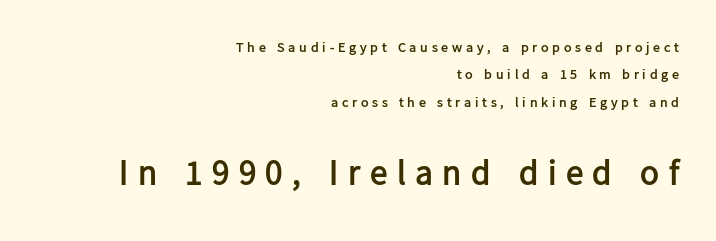
{"serif": "no", "italic": "no", "bold": "yes", "weight": "semibold", "width": "normal", "stroke_contrast": "low", "x_height": "medium", "monospaced": "no", "underline": "no", "align": "right", "line_spacing": "loose", "line_spacing_ratio": 1.96, "letter_spacing": "wide", "letter_spacing_em": 0.27, "larger_block": "second", "size_ratio": 2.5, "glyph_px": 35}
